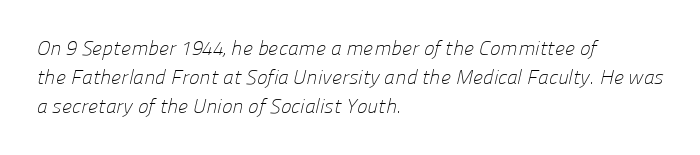
Q: Is the text bold? A: No.
Q: Is the text underlined? A: No.
Q: How is the paragraph aligned? A: Left-aligned.
Q: Is the spacing between letters normal or unusually wide? A: Normal.
Q: Is the spacing between lines tight, normal or loose? A: Normal.
